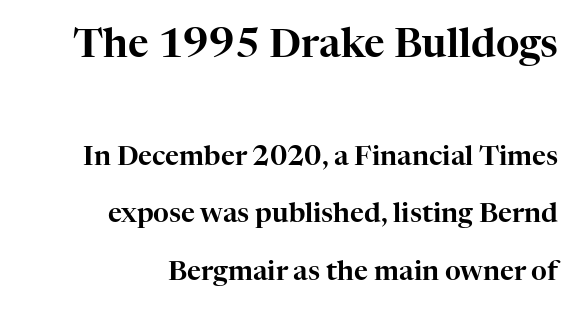
The image shows 40 px serif type, upright; set right-aligned, loose line spacing (2.14x), normal letter spacing, not underlined; the first (top) block is 1.48x larger; high stroke contrast and a medium x-height.
